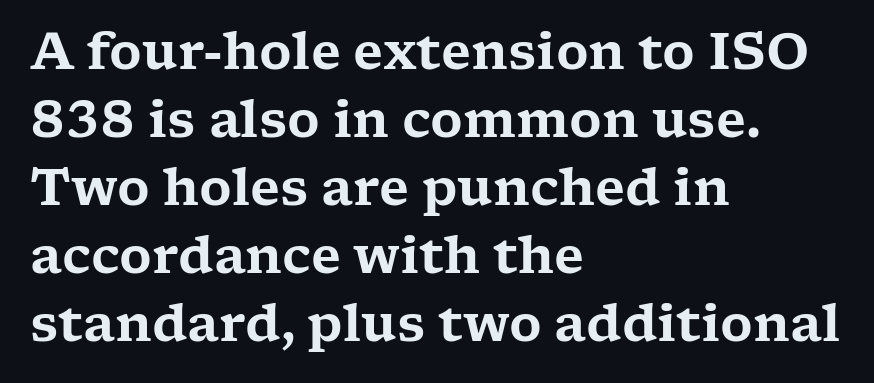
The image shows 50 px wide serif type, upright; set left-aligned, normal line spacing (1.36x), normal letter spacing, not underlined; low stroke contrast and a medium x-height.
